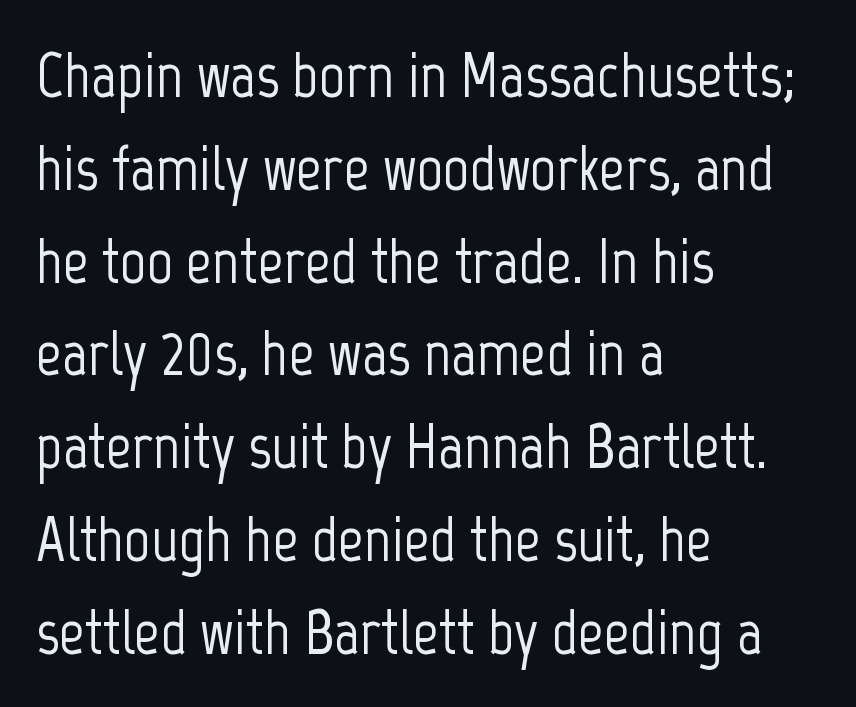
{"serif": "no", "italic": "no", "width": "condensed", "stroke_contrast": "low", "x_height": "medium", "monospaced": "no", "underline": "no", "align": "left", "line_spacing": "normal", "line_spacing_ratio": 1.45, "letter_spacing": "normal", "letter_spacing_em": 0.0, "glyph_px": 64}
